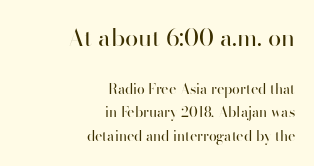
{"italic": "no", "bold": "no", "underline": "no", "align": "right", "line_spacing": "normal", "line_spacing_ratio": 1.66, "letter_spacing": "normal", "letter_spacing_em": 0.0, "larger_block": "first", "size_ratio": 1.71, "glyph_px": 24}
